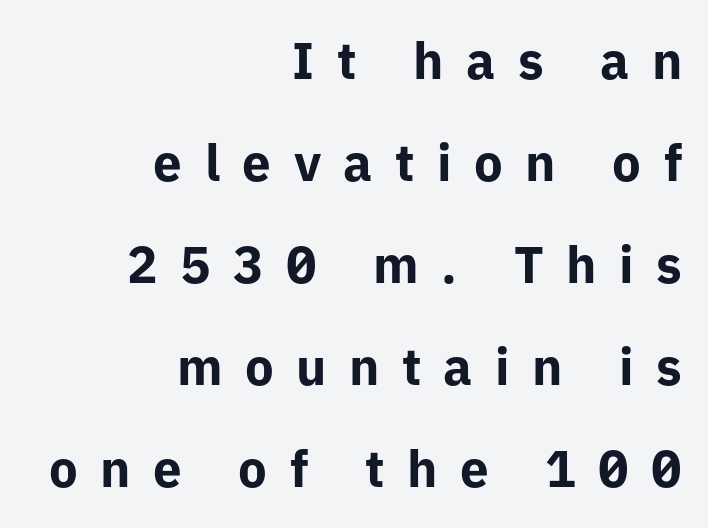
Q: Is the text bold? A: Yes.
Q: Is the text italic (slanted)? A: No, it is upright.
Q: Is the typeface a serif or a sans-serif typeface? A: Sans-serif.
Q: Is the text underlined? A: No.
Q: How is the paragraph aligned? A: Right-aligned.
Q: Is the spacing between letters normal or unusually wide? A: Unusually wide.
Q: Is the spacing between lines tight, normal or loose? A: Loose.
Q: Width (condensed, normal, or wide)? A: Normal.
Q: Stroke contrast? A: Low.
Q: x-height? A: Medium.
Q: Monospaced? A: No.
